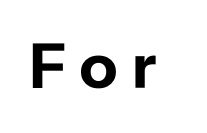
The image shows 64 px bold sans-serif type, upright; set unusually wide letter spacing (+0.21 em), not underlined; low stroke contrast and a medium x-height.
